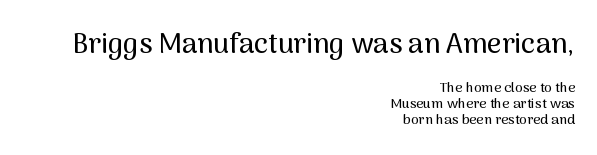
{"serif": "no", "italic": "no", "width": "normal", "stroke_contrast": "medium", "x_height": "medium", "monospaced": "no", "underline": "no", "align": "right", "line_spacing": "tight", "line_spacing_ratio": 1.14, "letter_spacing": "normal", "letter_spacing_em": 0.0, "larger_block": "first", "size_ratio": 2.0, "glyph_px": 28}
